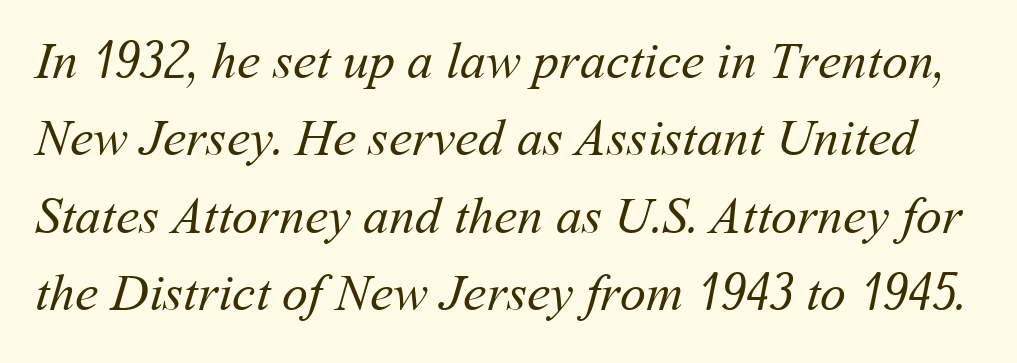
Q: Is the text bold? A: No.
Q: Is the text underlined? A: No.
Q: Is the spacing between letters normal or unusually wide? A: Normal.
Q: Is the spacing between lines tight, normal or loose? A: Normal.
Q: Width (condensed, normal, or wide)? A: Normal.
Q: Stroke contrast? A: Medium.
Q: x-height? A: Medium.
Q: Monospaced? A: No.
